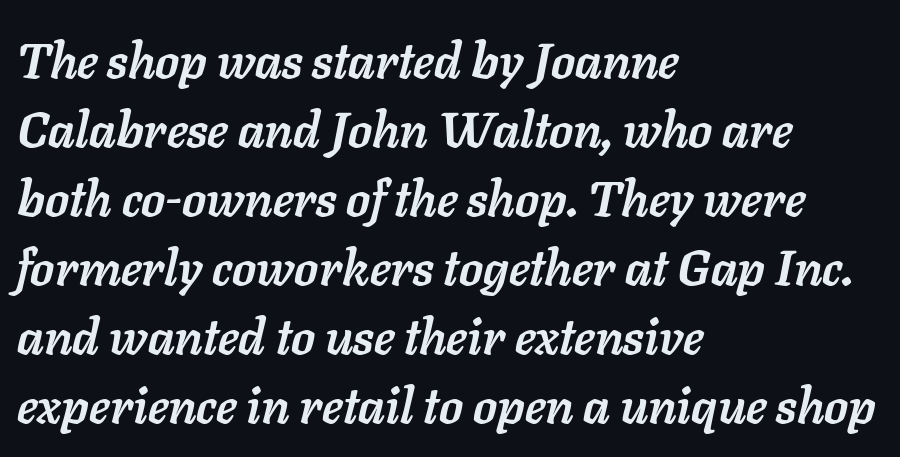
{"italic": "yes", "lean": "right", "slant_degrees": 11, "bold": "yes", "weight": "semibold", "width": "normal", "stroke_contrast": "low", "x_height": "medium", "monospaced": "no", "underline": "no", "align": "left", "line_spacing": "normal", "line_spacing_ratio": 1.41, "letter_spacing": "normal", "letter_spacing_em": 0.0, "glyph_px": 49}
